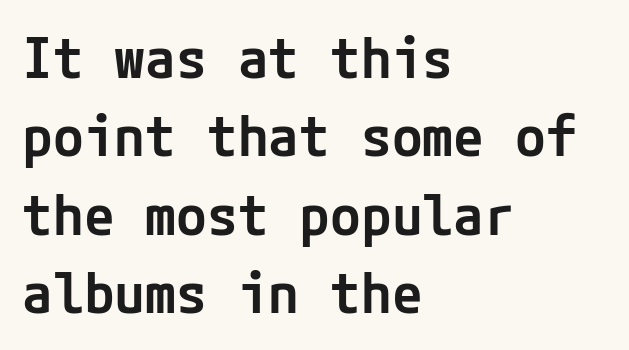
{"serif": "no", "italic": "no", "bold": "semi", "weight": "semibold", "width": "normal", "stroke_contrast": "low", "x_height": "medium", "underline": "no", "align": "left", "line_spacing": "normal", "line_spacing_ratio": 1.4, "letter_spacing": "normal", "letter_spacing_em": 0.0, "glyph_px": 56}
